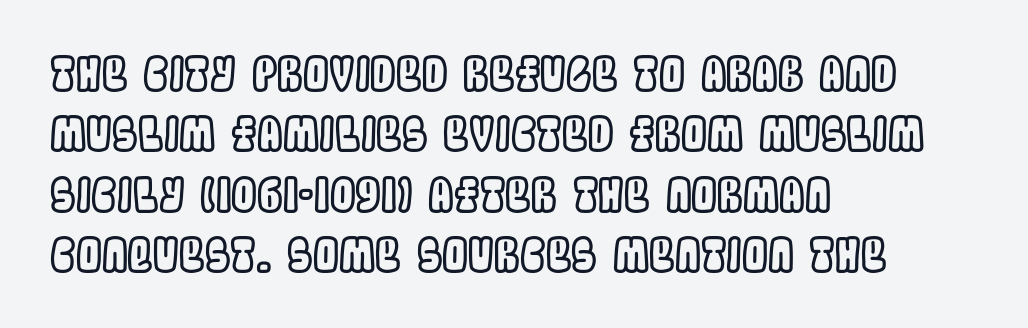
{"italic": "no", "width": "condensed", "x_height": "large", "monospaced": "no", "underline": "no", "align": "left", "line_spacing": "normal", "line_spacing_ratio": 1.31, "letter_spacing": "normal", "letter_spacing_em": 0.0, "glyph_px": 46}
